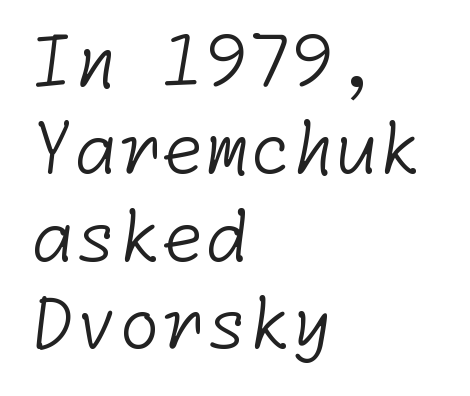
{"serif": "no", "bold": "no", "weight": "light", "width": "normal", "stroke_contrast": "low", "x_height": "medium", "underline": "no", "align": "left", "line_spacing": "normal", "line_spacing_ratio": 1.25, "letter_spacing": "normal", "letter_spacing_em": 0.0, "glyph_px": 70}
